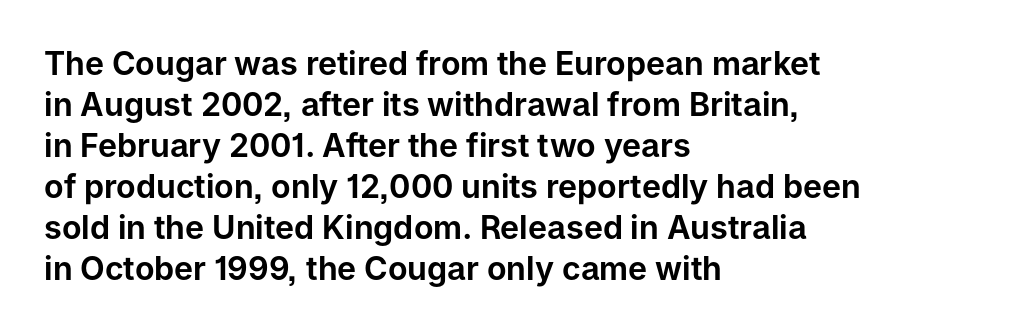
The image shows 32 px sans-serif type, upright; set left-aligned, normal line spacing (1.28x), normal letter spacing, not underlined; low stroke contrast and a medium x-height.
